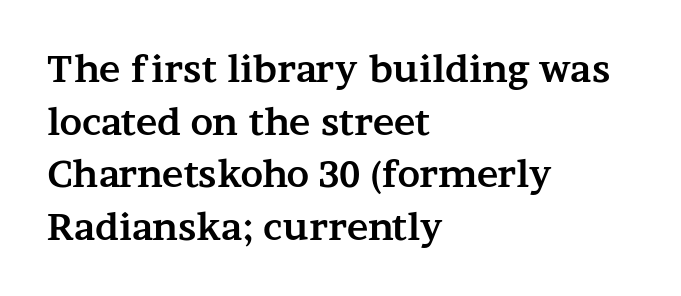
The image shows 36 px bold, wide serif type, upright; set left-aligned, normal line spacing (1.46x), normal letter spacing, not underlined; medium stroke contrast and a medium x-height.
